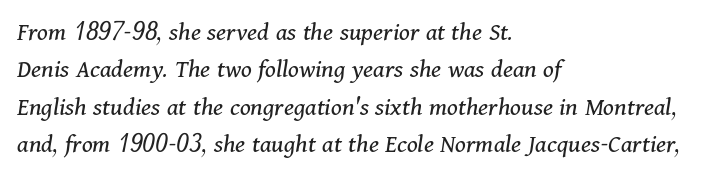
Q: Is the text bold? A: No.
Q: Is the text italic (slanted)? A: Yes, it leans right by about 11 degrees.
Q: Is the text underlined? A: No.
Q: How is the paragraph aligned? A: Left-aligned.
Q: Is the spacing between letters normal or unusually wide? A: Normal.
Q: Is the spacing between lines tight, normal or loose? A: Normal.
